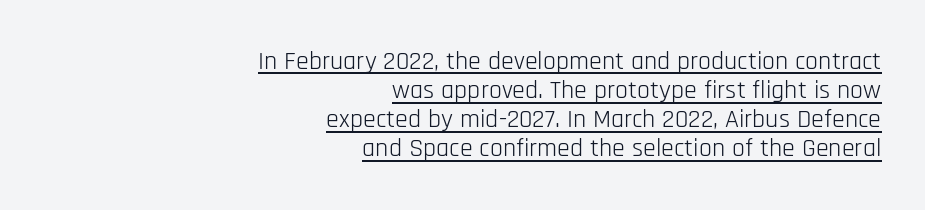
Students, observe the line beneath the letters — that is underlining. Posture: vertical. Is there much room between lines? No — they nearly touch. The gaps between neighbouring characters are ordinary and unremarkable. No chunkiness to these letters — they're not bold.
